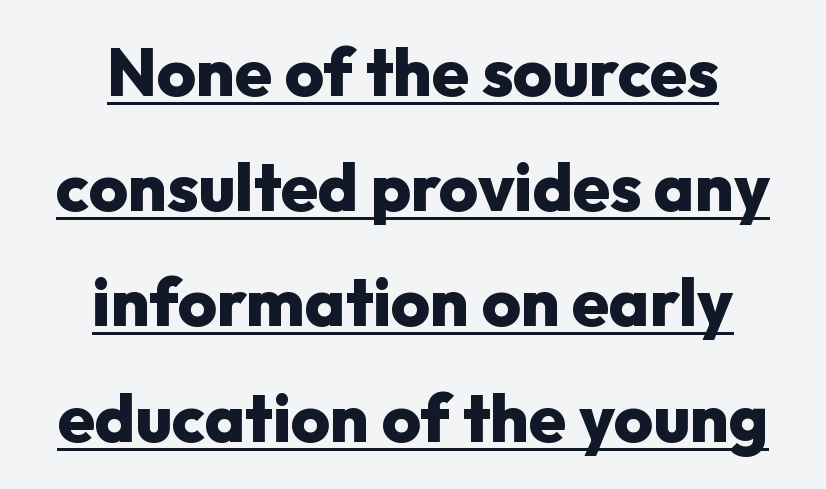
Q: Is the text bold? A: Yes.
Q: Is the text italic (slanted)? A: No, it is upright.
Q: Is the typeface a serif or a sans-serif typeface? A: Sans-serif.
Q: Is the text underlined? A: Yes.
Q: How is the paragraph aligned? A: Centered.
Q: Is the spacing between letters normal or unusually wide? A: Normal.
Q: Width (condensed, normal, or wide)? A: Normal.
Q: Stroke contrast? A: Low.
Q: x-height? A: Medium.
Q: Monospaced? A: No.
